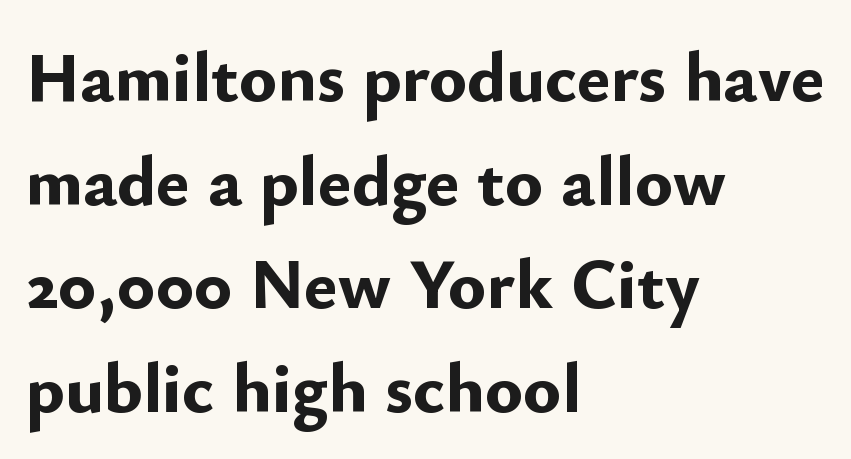
Is this a fixed-width face? No — the glyphs have proportional, varying widths. This rendering uses left alignment, leaving the right contour irregular. Thick stems and heavy bowls — unmistakably bold. Summary of vertical rhythm: regular, with standard interline spacing.
